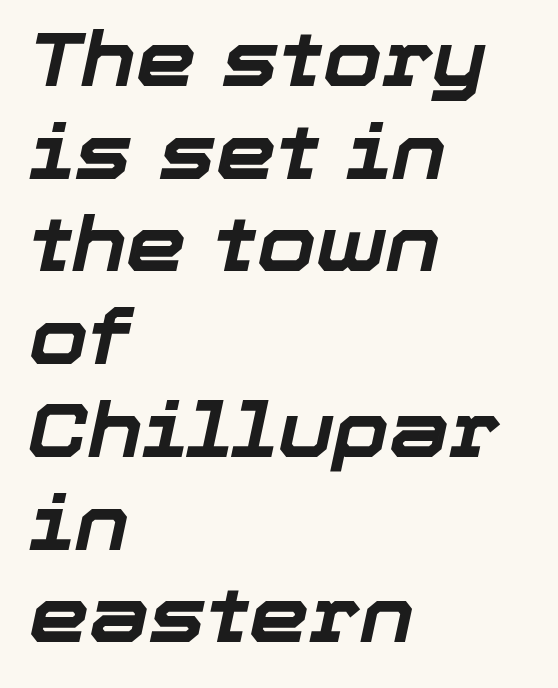
{"italic": "yes", "lean": "right", "slant_degrees": 12, "bold": "yes", "weight": "bold", "width": "normal", "stroke_contrast": "low", "x_height": "medium", "monospaced": "no", "underline": "no", "align": "left", "line_spacing_ratio": 1.22, "letter_spacing": "normal", "letter_spacing_em": 0.0, "glyph_px": 76}
